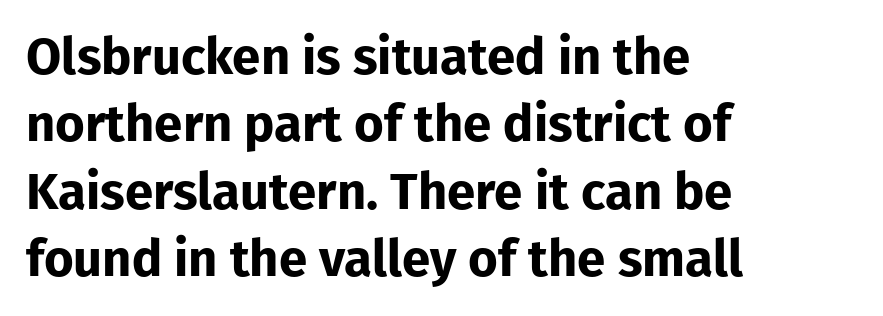
The image shows 51 px bold sans-serif type, upright; set left-aligned, normal line spacing (1.32x), normal letter spacing, not underlined; low stroke contrast and a medium x-height.
